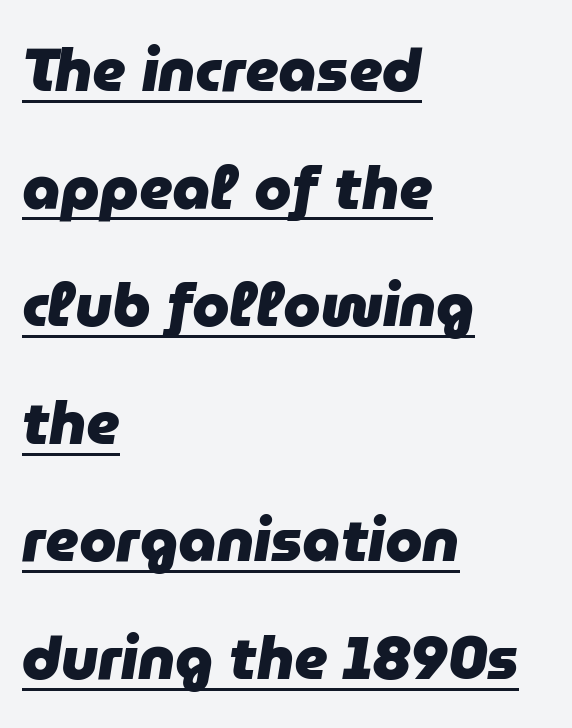
{"italic": "yes", "lean": "right", "slant_degrees": 9, "bold": "yes", "weight": "heavy", "width": "normal", "stroke_contrast": "low", "x_height": "medium", "monospaced": "no", "underline": "yes", "align": "left", "line_spacing": "loose", "line_spacing_ratio": 1.96, "letter_spacing": "normal", "letter_spacing_em": 0.0, "glyph_px": 60}
